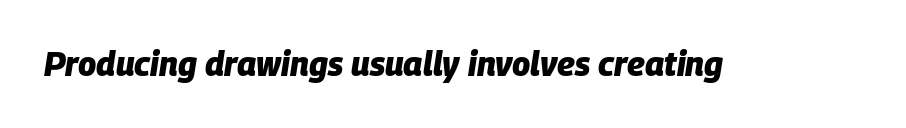
{"italic": "yes", "lean": "right", "slant_degrees": 9, "bold": "yes", "weight": "heavy", "width": "normal", "stroke_contrast": "low", "x_height": "large", "monospaced": "no", "underline": "no", "letter_spacing": "normal", "letter_spacing_em": 0.0, "glyph_px": 33}
